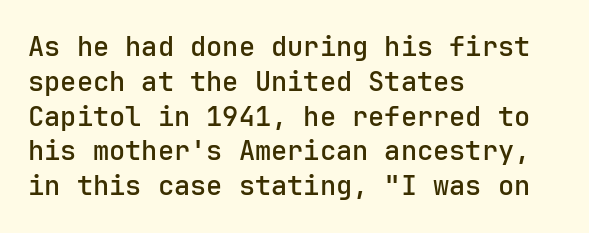
Q: Is the text italic (slanted)? A: No, it is upright.
Q: Is the text underlined? A: No.
Q: How is the paragraph aligned? A: Left-aligned.
Q: Is the spacing between letters normal or unusually wide? A: Normal.
Q: Is the spacing between lines tight, normal or loose? A: Normal.
